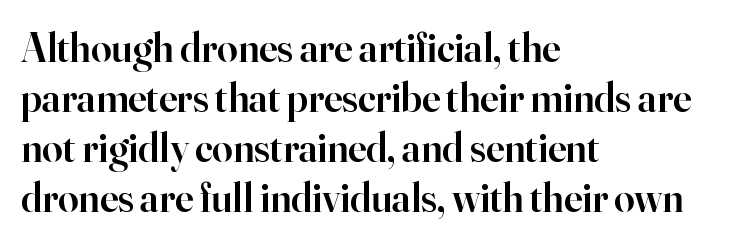
Q: Is the text bold? A: Semi-bold.
Q: Is the text italic (slanted)? A: No, it is upright.
Q: Is the typeface a serif or a sans-serif typeface? A: Serif.
Q: Is the text underlined? A: No.
Q: How is the paragraph aligned? A: Left-aligned.
Q: Is the spacing between letters normal or unusually wide? A: Normal.
Q: Width (condensed, normal, or wide)? A: Normal.
Q: Stroke contrast? A: High.
Q: x-height? A: Small.
Q: Monospaced? A: No.
